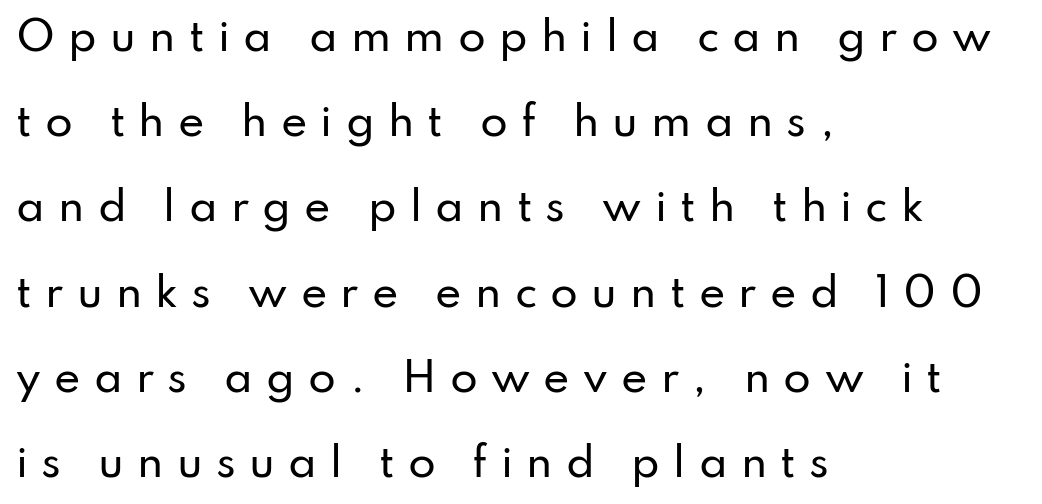
{"serif": "no", "italic": "no", "width": "normal", "stroke_contrast": "low", "x_height": "small", "monospaced": "no", "underline": "no", "align": "left", "line_spacing": "loose", "line_spacing_ratio": 2.13, "letter_spacing": "wide", "letter_spacing_em": 0.33, "glyph_px": 40}
